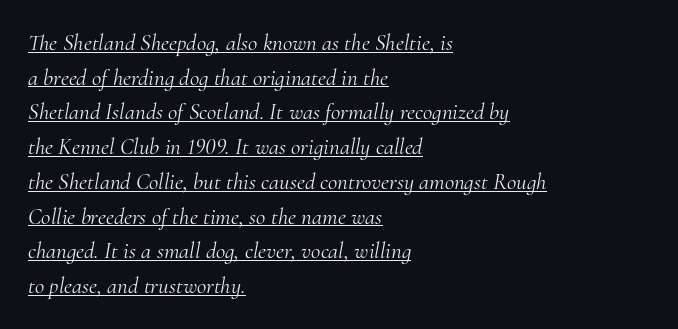
Q: Is the text bold? A: No.
Q: Is the text italic (slanted)? A: Yes, it leans right by about 10 degrees.
Q: Is the text underlined? A: Yes.
Q: How is the paragraph aligned? A: Left-aligned.
Q: Is the spacing between letters normal or unusually wide? A: Normal.
Q: Is the spacing between lines tight, normal or loose? A: Normal.
